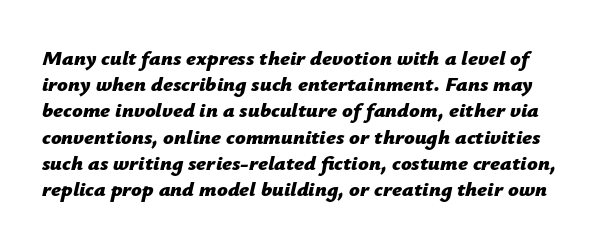
The image shows 21 px bold type, italic (leaning right); set normal line spacing (1.25x), normal letter spacing, not underlined.
